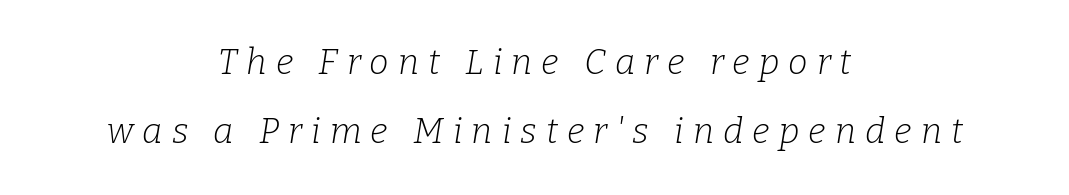
The image shows 35 px light serif type, italic (leaning right); set centered, loose line spacing (1.98x), unusually wide letter spacing (+0.26 em), not underlined; low stroke contrast and a medium x-height.
